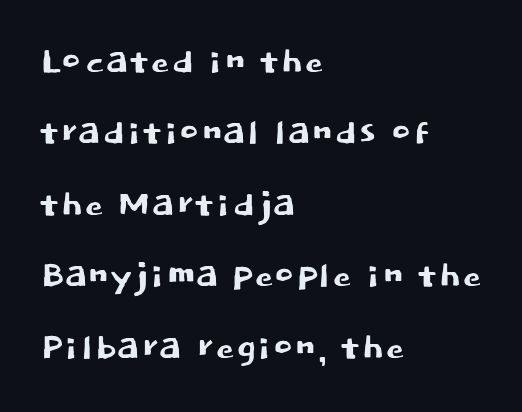
The image shows 47 px sans-serif type, upright; set left-aligned, normal line spacing (1.52x), normal letter spacing, not underlined; low stroke contrast and a large x-height.
